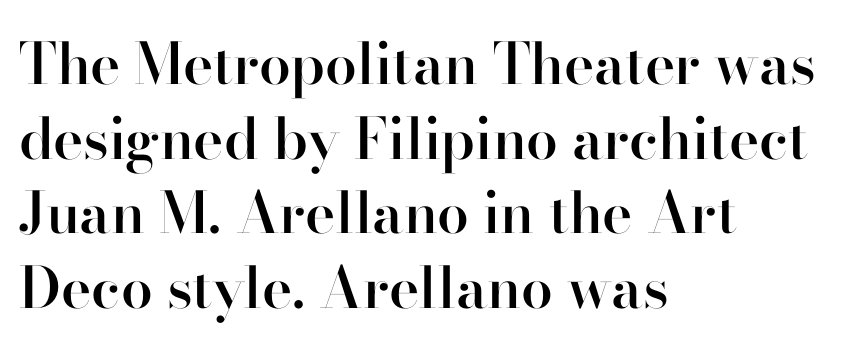
Style check: upright. The compositor pushed each line to the left boundary. Note the varied advance widths — an 'i' is clearly narrower than an 'm'. Caption: semibold face, moderately heavy strokes.
